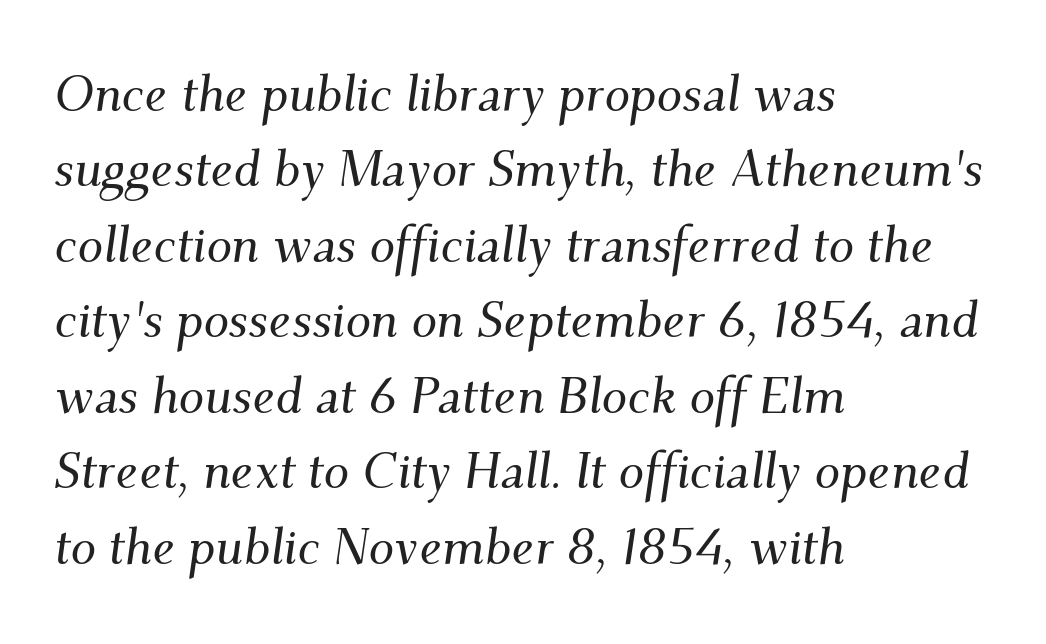
The image shows 51 px serif type, italic (leaning right); set left-aligned, normal line spacing (1.48x), normal letter spacing, not underlined; medium stroke contrast and a small x-height.
